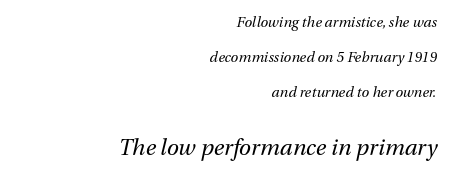
The string is rendered with underlining switched off. Compared with typical body copy, the letter spacing here is the same. Vertical spacing — loose. Stem width sits at or under what a default text font uses. The face used here has a pronounced slope to its letters. A student would call this right alignment; a typographer would say flush right, rag left.
